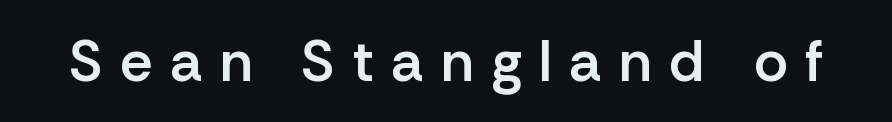
Q: Is the text bold? A: Semi-bold.
Q: Is the text italic (slanted)? A: No, it is upright.
Q: Is the typeface a serif or a sans-serif typeface? A: Sans-serif.
Q: Is the text underlined? A: No.
Q: Is the spacing between letters normal or unusually wide? A: Unusually wide.
Q: Width (condensed, normal, or wide)? A: Normal.
Q: Stroke contrast? A: Low.
Q: x-height? A: Medium.
Q: Monospaced? A: No.
